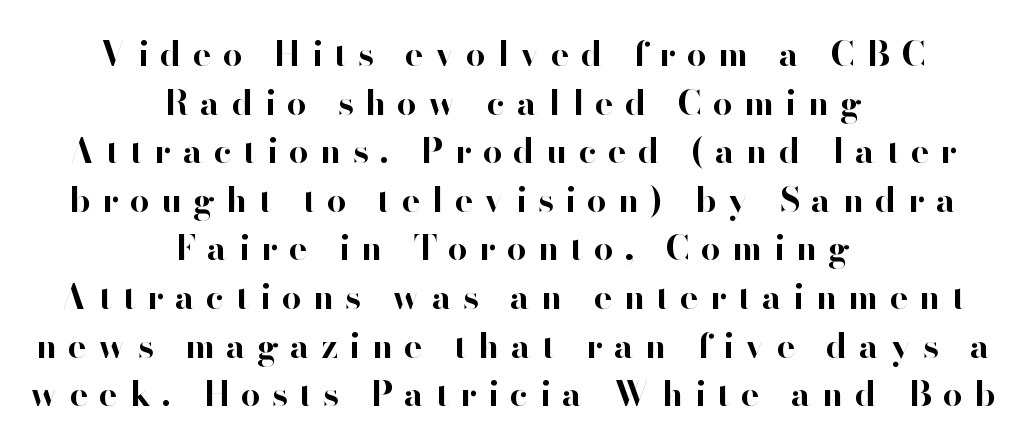
The passage shown stacks its lines at a standard gap. The glyphs have the mass of a bold cut. Every row of glyphs is offset so its center matches the block's center. The face used here is proportionally spaced, like ordinary book or web type. A typesetter would label this face a sans. Loose tracking; the words dissolve into strings of separated letters.
